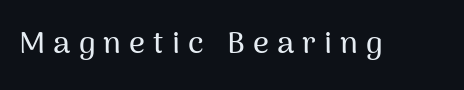
The image shows 31 px sans-serif type, upright; set unusually wide letter spacing (+0.26 em), not underlined; medium stroke contrast and a medium x-height.
